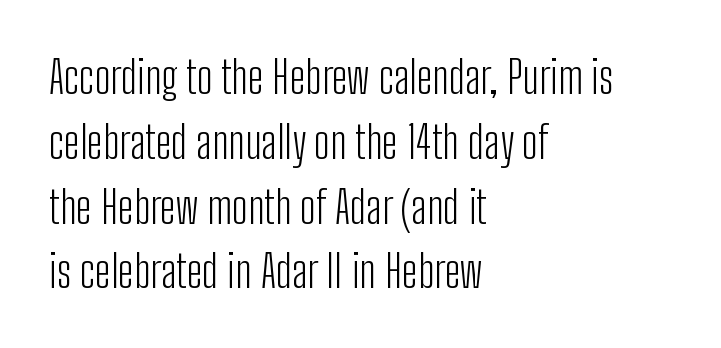
Q: Is the text bold? A: No.
Q: Is the text italic (slanted)? A: No, it is upright.
Q: Is the typeface a serif or a sans-serif typeface? A: Sans-serif.
Q: Is the text underlined? A: No.
Q: How is the paragraph aligned? A: Left-aligned.
Q: Is the spacing between letters normal or unusually wide? A: Normal.
Q: Is the spacing between lines tight, normal or loose? A: Normal.
Q: Width (condensed, normal, or wide)? A: Condensed.
Q: Stroke contrast? A: Low.
Q: x-height? A: Medium.
Q: Monospaced? A: No.
